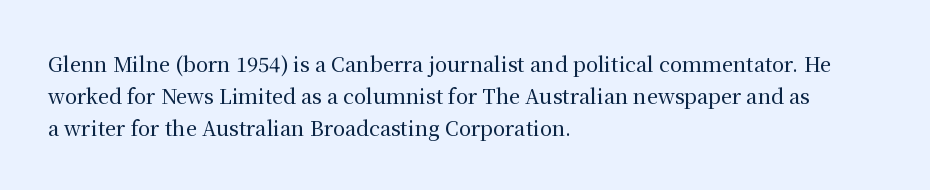
Q: Is the text italic (slanted)? A: No, it is upright.
Q: Is the text underlined? A: No.
Q: How is the paragraph aligned? A: Left-aligned.
Q: Is the spacing between letters normal or unusually wide? A: Normal.
Q: Is the spacing between lines tight, normal or loose? A: Normal.
